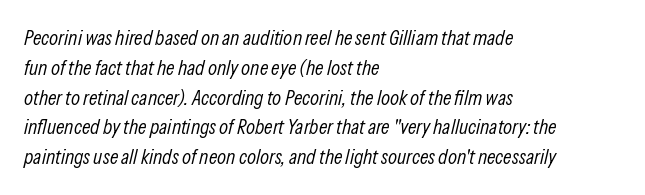
The image shows 21 px text type, italic (leaning right); set left-aligned, normal line spacing (1.42x), normal letter spacing, not underlined.
